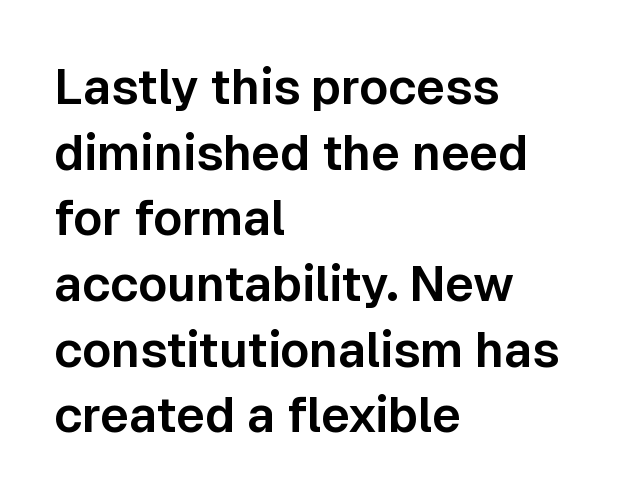
Q: Is the text italic (slanted)? A: No, it is upright.
Q: Is the typeface a serif or a sans-serif typeface? A: Sans-serif.
Q: Is the text underlined? A: No.
Q: How is the paragraph aligned? A: Left-aligned.
Q: Is the spacing between letters normal or unusually wide? A: Normal.
Q: Is the spacing between lines tight, normal or loose? A: Normal.
Q: Width (condensed, normal, or wide)? A: Normal.
Q: Stroke contrast? A: Low.
Q: x-height? A: Medium.
Q: Monospaced? A: No.
